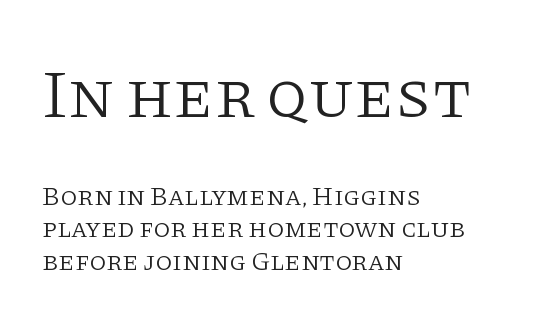
Q: Is the text bold? A: No.
Q: Is the text italic (slanted)? A: No, it is upright.
Q: Is the typeface a serif or a sans-serif typeface? A: Serif.
Q: Is the text underlined? A: No.
Q: How is the paragraph aligned? A: Left-aligned.
Q: Is the spacing between letters normal or unusually wide? A: Normal.
Q: Which block of text is set in a larger size, the first (top) or the second (bottom)? A: The first (top) one.
Q: Width (condensed, normal, or wide)? A: Normal.
Q: Stroke contrast? A: Low.
Q: x-height? A: Large.
Q: Monospaced? A: No.
